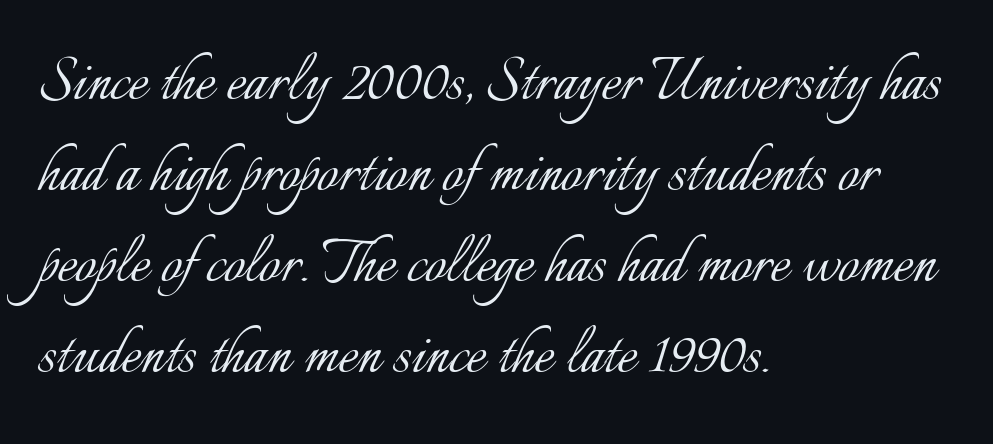
{"bold": "no", "weight": "light", "width": "normal", "stroke_contrast": "low", "x_height": "small", "monospaced": "no", "underline": "no", "align": "left", "line_spacing_ratio": 1.23, "letter_spacing": "normal", "letter_spacing_em": 0.0, "glyph_px": 74}
